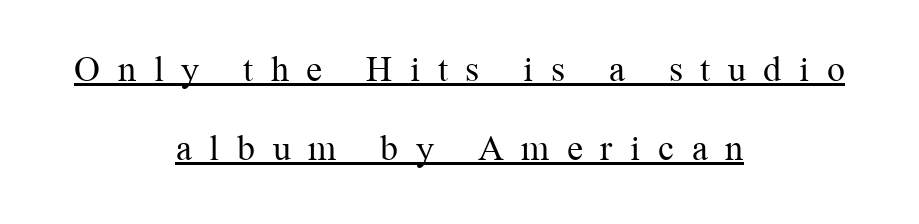
{"serif": "yes", "italic": "no", "bold": "no", "weight": "regular", "width": "normal", "stroke_contrast": "medium", "x_height": "medium", "monospaced": "no", "underline": "yes", "align": "center", "line_spacing": "loose", "line_spacing_ratio": 2.2, "letter_spacing": "wide", "letter_spacing_em": 0.49, "glyph_px": 36}
